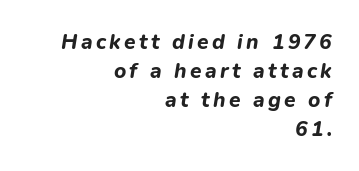
{"italic": "yes", "lean": "right", "slant_degrees": 9, "bold": "yes", "underline": "no", "align": "right", "line_spacing": "normal", "line_spacing_ratio": 1.38, "glyph_px": 21}
